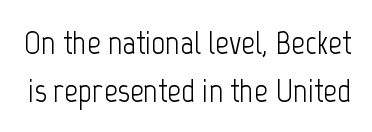
The image shows 34 px light, condensed sans-serif type, upright; set normal line spacing (1.4x), normal letter spacing, not underlined; low stroke contrast and a medium x-height.
